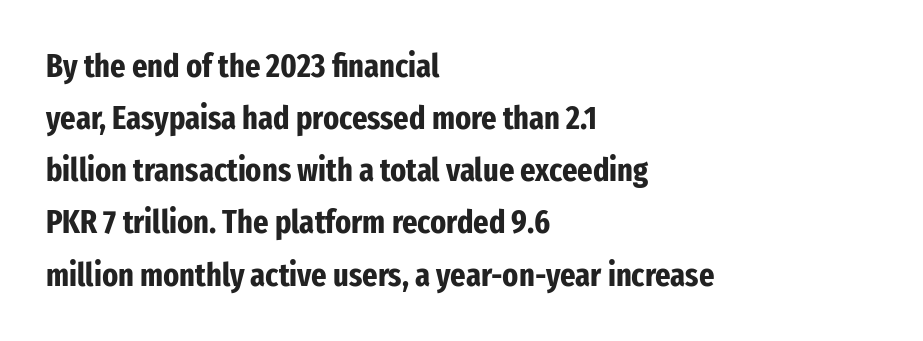
The image shows 33 px bold, condensed sans-serif type, upright; set left-aligned, normal line spacing (1.58x), normal letter spacing, not underlined; low stroke contrast and a medium x-height.
